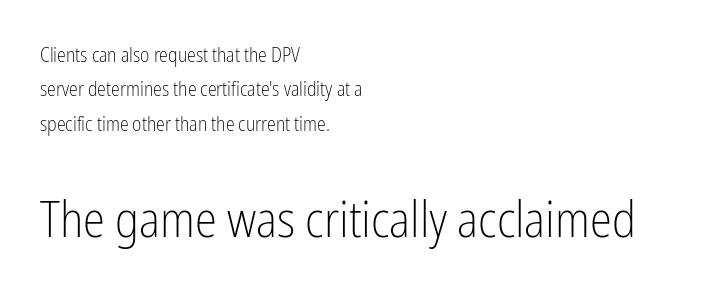
The image shows 50 px light, condensed sans-serif type, upright; set left-aligned, line spacing 1.72x, normal letter spacing, not underlined; the second (bottom) block is 2.5x larger; low stroke contrast and a medium x-height.
